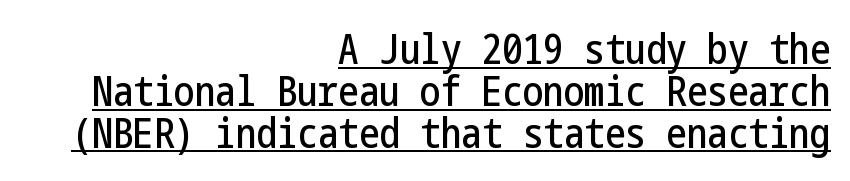
Q: Is the text italic (slanted)? A: No, it is upright.
Q: Is the typeface a serif or a sans-serif typeface? A: Sans-serif.
Q: Is the text underlined? A: Yes.
Q: How is the paragraph aligned? A: Right-aligned.
Q: Is the spacing between letters normal or unusually wide? A: Normal.
Q: Is the spacing between lines tight, normal or loose? A: Tight.
Q: Width (condensed, normal, or wide)? A: Condensed.
Q: Stroke contrast? A: Low.
Q: x-height? A: Medium.
